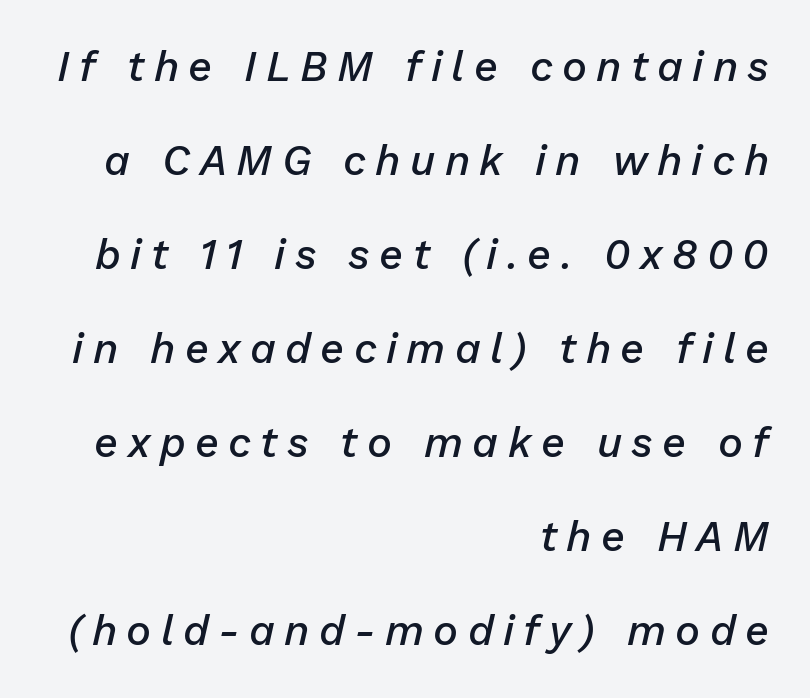
Loosely led — the rows are spread out. This sample uses an oblique cut, with every glyph tilted off the vertical. A typesetter would call this heavily tracked-out type. The string is rendered with underlining switched off. Which margin do the lines hug? The right one — the left edge is uneven. This is moderately heavy type, rendered in semibold.
